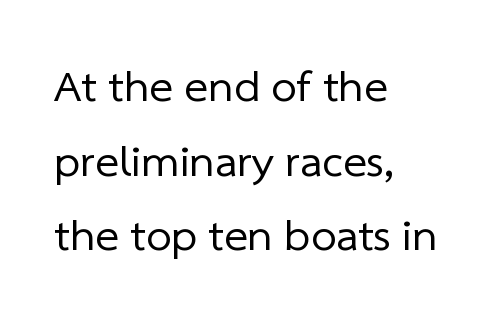
The rows are spaced the way most documents space them. Counters stay open thanks to moderate or lighter strokes. Each letter keeps its own natural width here, so spacing adapts to shape. Words appear dense and cohesive because spacing is normal. Are there feet on the stems? There aren't — it's a sans.
